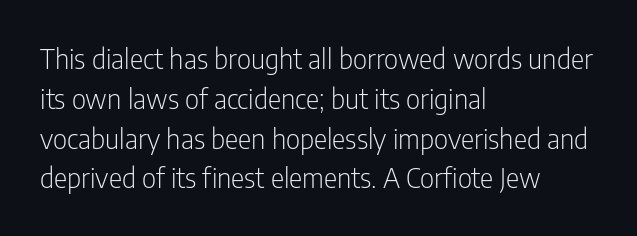
The image shows 28 px light, condensed sans-serif type, upright; set left-aligned, normal line spacing (1.42x), normal letter spacing, not underlined; low stroke contrast and a medium x-height.
